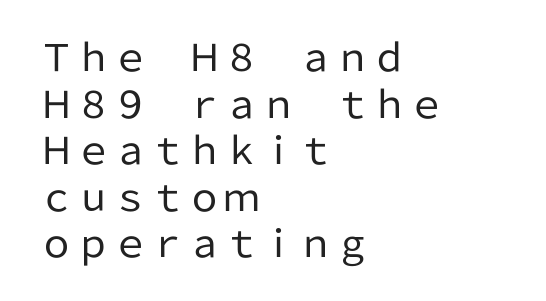
{"serif": "no", "italic": "no", "bold": "no", "weight": "regular", "width": "normal", "stroke_contrast": "low", "x_height": "medium", "monospaced": "no", "underline": "no", "align": "left", "line_spacing": "normal", "line_spacing_ratio": 1.26, "letter_spacing": "normal", "letter_spacing_em": 0.0, "glyph_px": 37}
